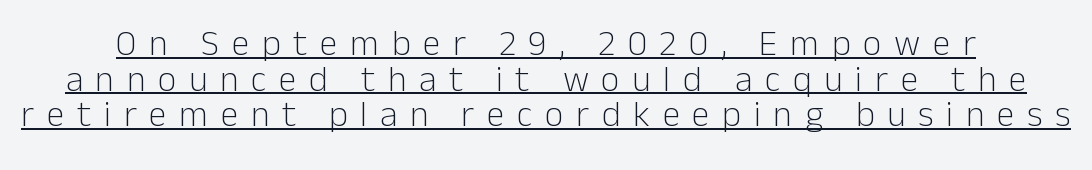
Q: Is the text bold? A: No.
Q: Is the text italic (slanted)? A: No, it is upright.
Q: Is the typeface a serif or a sans-serif typeface? A: Sans-serif.
Q: Is the text underlined? A: Yes.
Q: Is the spacing between letters normal or unusually wide? A: Unusually wide.
Q: Is the spacing between lines tight, normal or loose? A: Tight.
Q: Width (condensed, normal, or wide)? A: Normal.
Q: Stroke contrast? A: Low.
Q: x-height? A: Medium.
Q: Monospaced? A: No.
